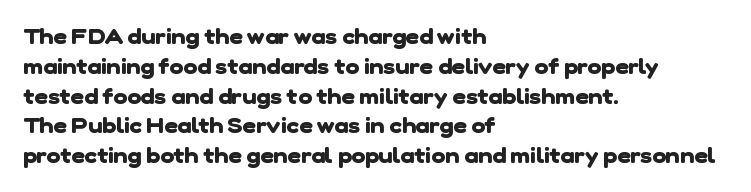
Bold? Absolutely — the strokes are thick and heavy. Does the copy run flush right? No — it runs flush left. Honestly, there is no underline to notice here at all. The lines sit at an ordinary, default distance from one another. Spacing between characters is what you'd get straight out of the box.
